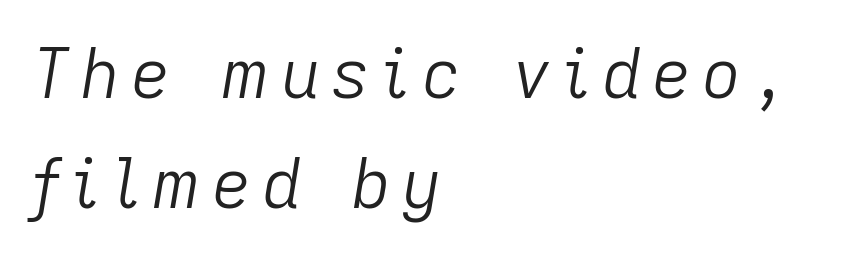
Q: Is the text bold? A: No.
Q: Is the text italic (slanted)? A: Yes, it leans right by about 9 degrees.
Q: Is the text underlined? A: No.
Q: How is the paragraph aligned? A: Left-aligned.
Q: Is the spacing between lines tight, normal or loose? A: Normal.
Q: Width (condensed, normal, or wide)? A: Normal.
Q: Stroke contrast? A: Low.
Q: x-height? A: Medium.
Q: Monospaced? A: No.
